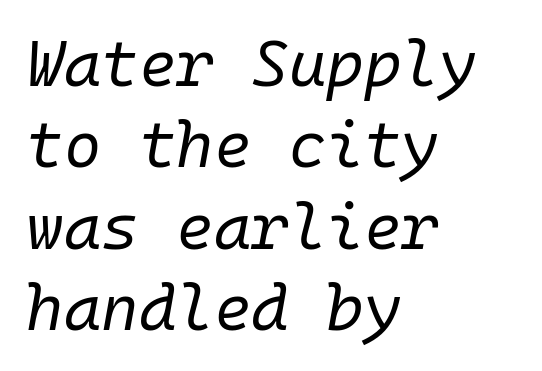
Q: Is the text bold? A: No.
Q: Is the text italic (slanted)? A: Yes, it leans right by about 10 degrees.
Q: Is the text underlined? A: No.
Q: How is the paragraph aligned? A: Left-aligned.
Q: Is the spacing between letters normal or unusually wide? A: Normal.
Q: Is the spacing between lines tight, normal or loose? A: Normal.
Q: Width (condensed, normal, or wide)? A: Normal.
Q: Stroke contrast? A: Low.
Q: x-height? A: Medium.
Q: Monospaced? A: Yes.
